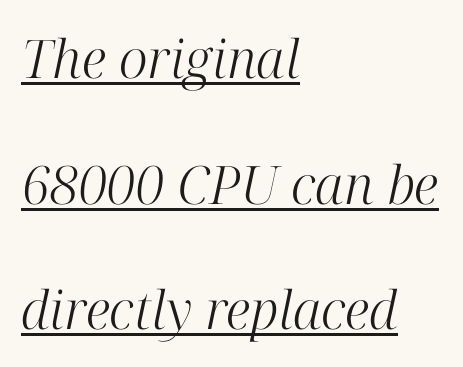
The passage shown is typed in a proportional face where columns would drift. No extra tracking has been applied to these lines. The face used here is seriffed, in the tradition of book romans. Would a proofreader flag this as italicized? Yes.
